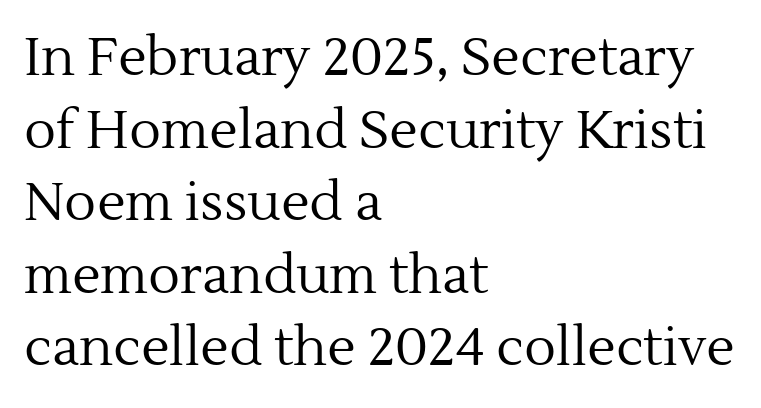
{"serif": "yes", "italic": "no", "bold": "no", "weight": "regular", "width": "normal", "x_height": "medium", "monospaced": "no", "underline": "no", "align": "left", "line_spacing": "normal", "line_spacing_ratio": 1.37, "letter_spacing": "normal", "letter_spacing_em": 0.0, "glyph_px": 53}
